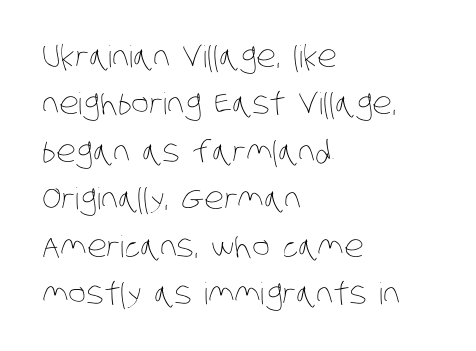
Q: Is the text bold? A: No.
Q: Is the text underlined? A: No.
Q: How is the paragraph aligned? A: Left-aligned.
Q: Is the spacing between letters normal or unusually wide? A: Normal.
Q: Is the spacing between lines tight, normal or loose? A: Normal.
Q: Width (condensed, normal, or wide)? A: Condensed.
Q: Stroke contrast? A: Low.
Q: x-height? A: Large.
Q: Monospaced? A: No.
